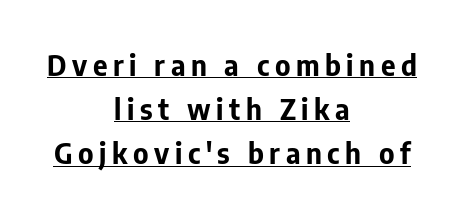
{"serif": "no", "italic": "no", "bold": "yes", "weight": "bold", "width": "normal", "stroke_contrast": "low", "x_height": "medium", "monospaced": "no", "underline": "yes", "align": "center", "line_spacing": "normal", "line_spacing_ratio": 1.58, "letter_spacing": "wide", "letter_spacing_em": 0.2, "glyph_px": 28}
